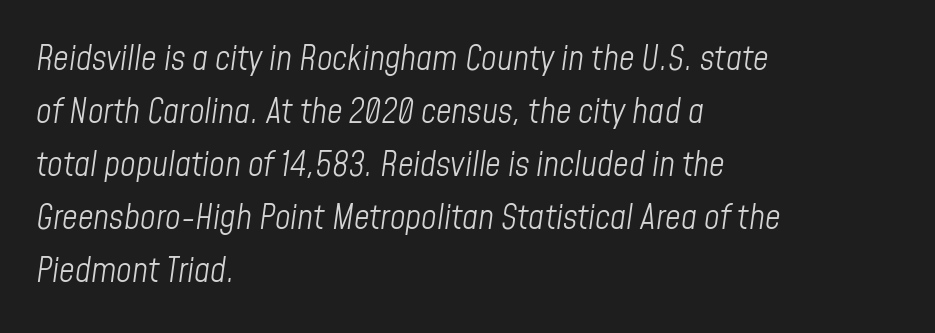
The image shows 34 px light, condensed type, italic (leaning right); set left-aligned, normal line spacing (1.56x), normal letter spacing, not underlined; low stroke contrast and a medium x-height.
